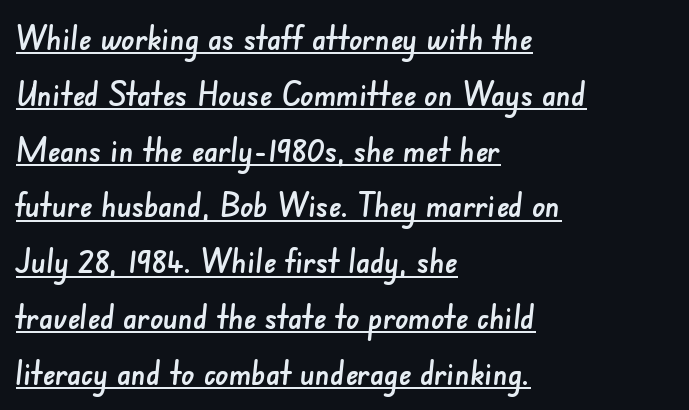
Interline gaps are of average width in this sample. The ragged edge is on the right, which tells us the setting is flush left. The words here are underlined. Do the characters align in a grid? No, the font is proportional. A typesetter would call this zero additional tracking.
